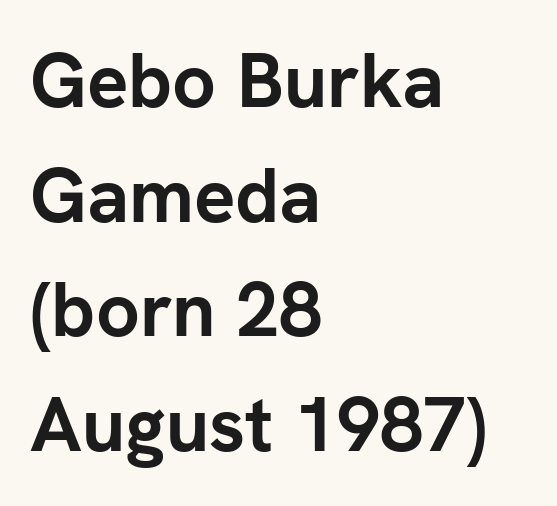
The letters advance in unequal steps, a hallmark of proportional type. Observe the ordinary spacing: letters are neighbours, not strangers. Compared with a centered layout, this one pins lines to the left instead. This is the regular roman posture of the typeface.
